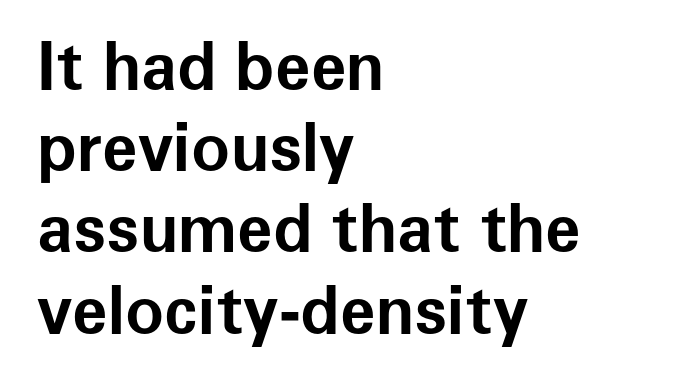
Q: Is the text bold? A: Yes.
Q: Is the text italic (slanted)? A: No, it is upright.
Q: Is the typeface a serif or a sans-serif typeface? A: Sans-serif.
Q: Is the text underlined? A: No.
Q: How is the paragraph aligned? A: Left-aligned.
Q: Is the spacing between letters normal or unusually wide? A: Normal.
Q: Is the spacing between lines tight, normal or loose? A: Normal.
Q: Width (condensed, normal, or wide)? A: Normal.
Q: Stroke contrast? A: Low.
Q: x-height? A: Medium.
Q: Monospaced? A: No.
